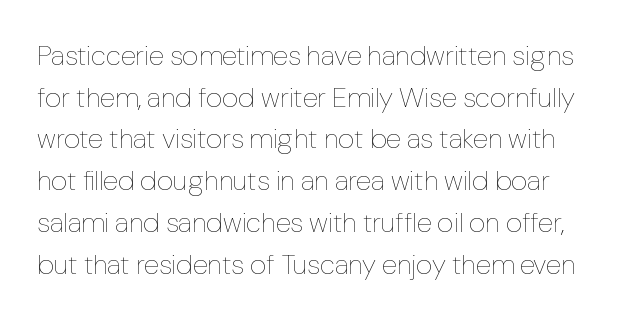
The image shows 28 px thin type, upright; set normal line spacing (1.49x), normal letter spacing, not underlined; low stroke contrast and a medium x-height.
